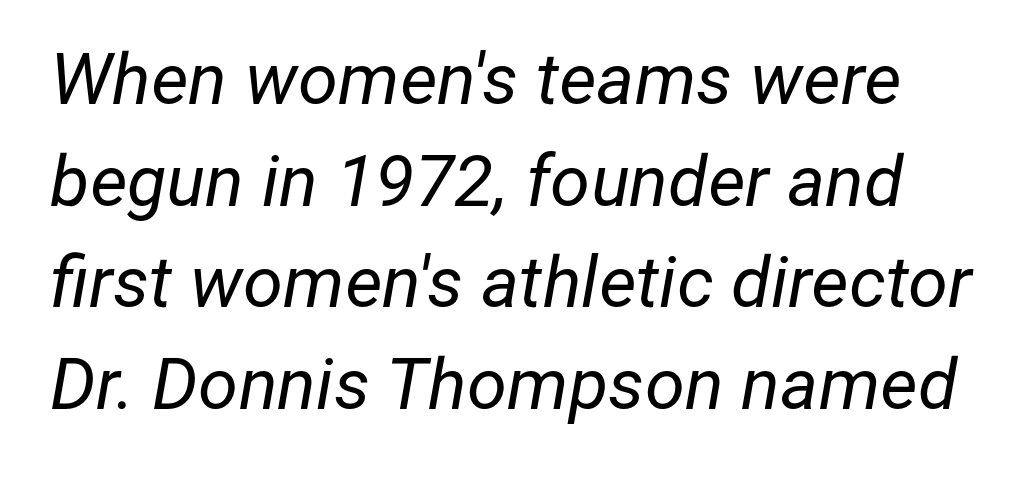
The image shows 72 px regular-weight type, italic (leaning right); set normal line spacing (1.41x), normal letter spacing, not underlined; low stroke contrast and a medium x-height.
